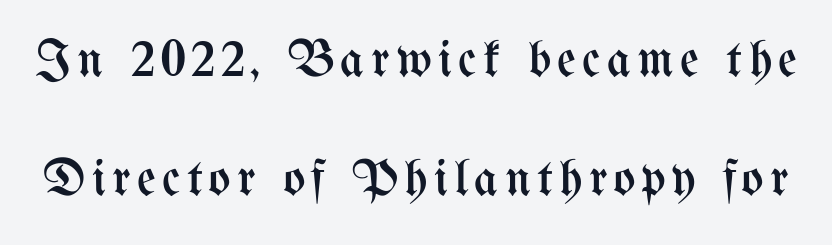
Varying glyph widths throughout — classic text-font behaviour. Stems here are at most as thick as an everyday book face. Any mark beneath the type? The region is blank. The type sits square on the baseline with zero lean. This block would shrink considerably if given ordinary leading; it's expanded now.
